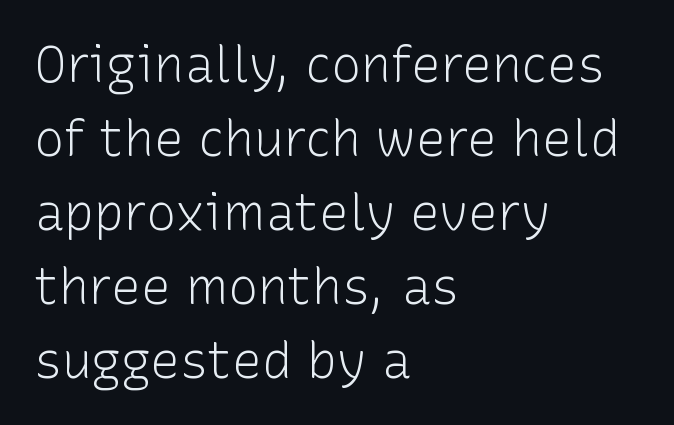
The image shows 50 px light sans-serif type, upright; set left-aligned, normal line spacing (1.48x), normal letter spacing, not underlined; low stroke contrast and a medium x-height.
